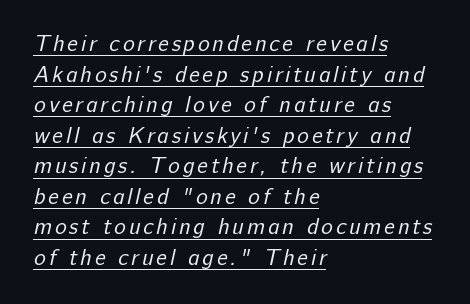
The image shows 22 px text type; set left-aligned, normal line spacing (1.39x), underlined.
